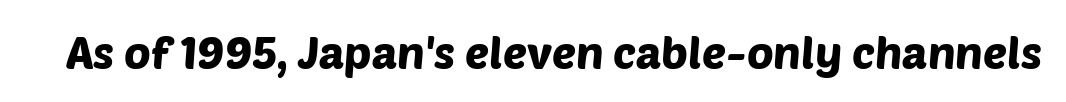
Q: Is the typeface a serif or a sans-serif typeface? A: Sans-serif.
Q: Is the text underlined? A: No.
Q: Is the spacing between letters normal or unusually wide? A: Normal.
Q: Width (condensed, normal, or wide)? A: Normal.
Q: Stroke contrast? A: Low.
Q: x-height? A: Large.
Q: Monospaced? A: No.
